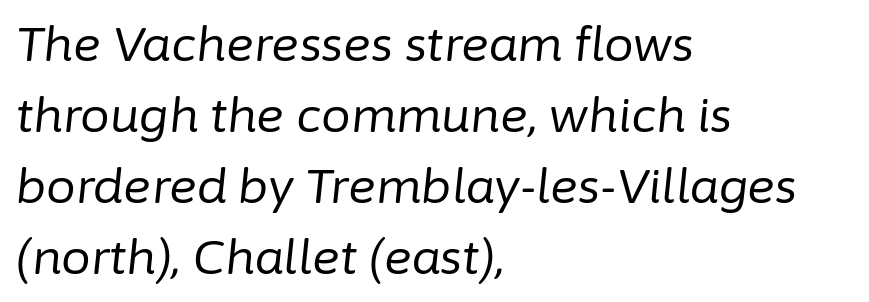
The letterforms sit shoulder to shoulder at normal distance. These lines are set flush left with a ragged right edge. Each new line begins a customary step beneath the previous one. The foot of each line stays bare and open. The passage shown is typed in a proportional face where columns would drift.
